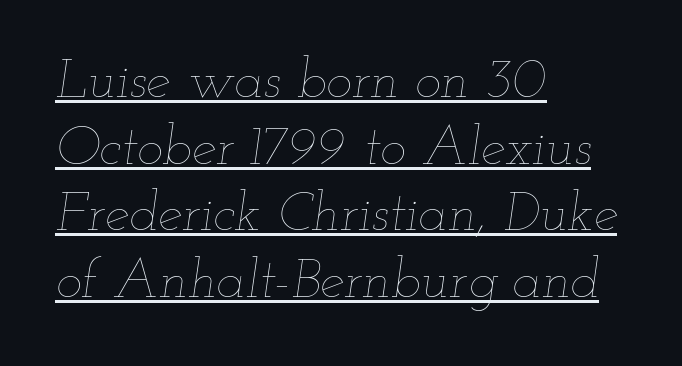
The image shows 55 px thin, wide type, italic (leaning right); set left-aligned, line spacing 1.21x, normal letter spacing, underlined; low stroke contrast and a small x-height.
